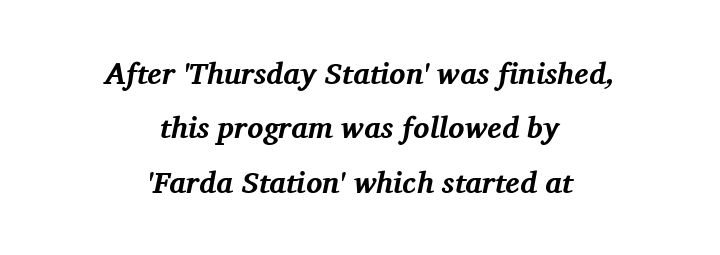
The image shows 30 px bold serif type, italic (leaning right); set centered, line spacing 1.81x, normal letter spacing, not underlined; medium stroke contrast and a medium x-height.
